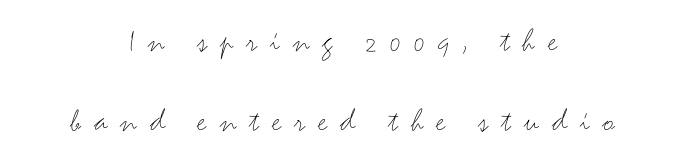
The baseline area is clear. The letters look calm and open, with moderate or lighter stems. You could not count columns in this text — the font is proportionally spaced.
